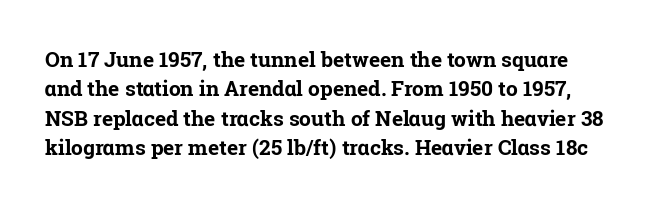
The image shows 21 px bold type, upright; set normal line spacing (1.4x), normal letter spacing, not underlined.
